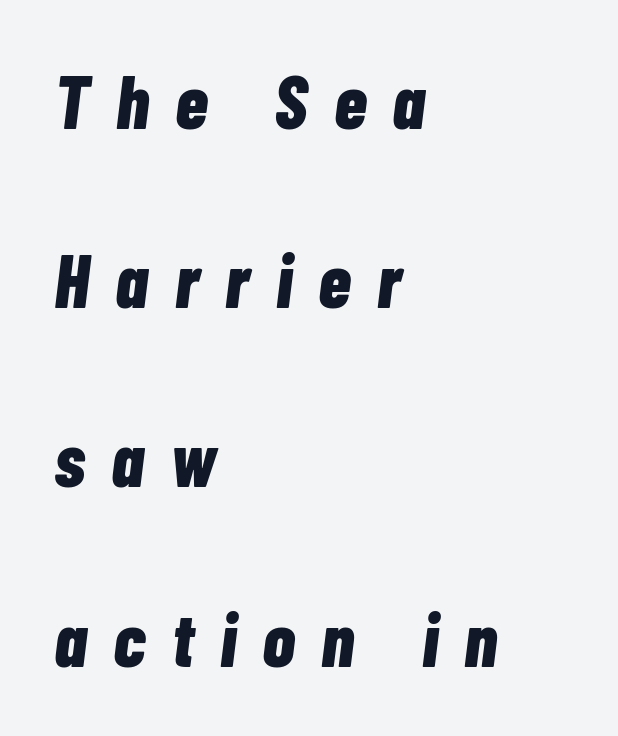
The image shows 75 px bold, condensed type, italic (leaning right); set left-aligned, loose line spacing (2.39x), unusually wide letter spacing (+0.35 em), not underlined; low stroke contrast and a medium x-height.
